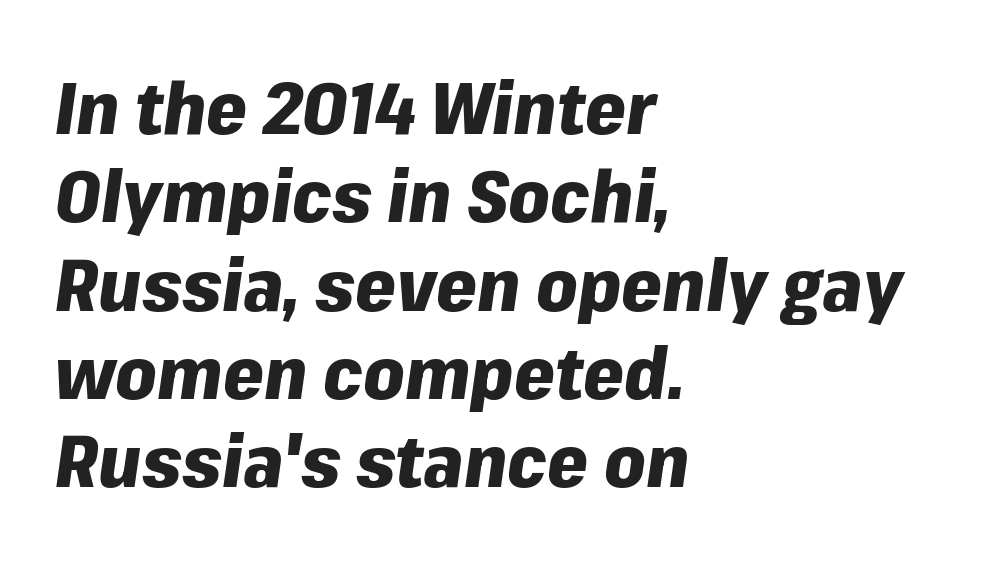
The typography opts for an oblique posture over an upright one. Spacing verdict: proportional, widths tailored to each character. Here the glyphs are tracked normally, forming tight word shapes. The space beneath each line is pristine and unruled. Heavy, bold letterforms.
